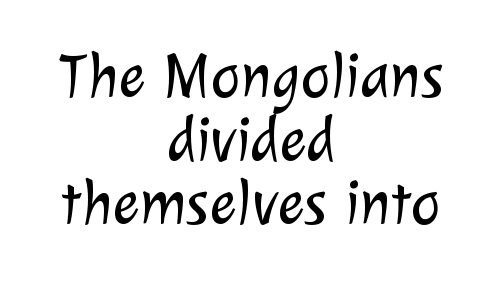
The image shows 63 px light sans-serif type; set centered, tight line spacing (1.01x), normal letter spacing, not underlined; low stroke contrast and a medium x-height.
